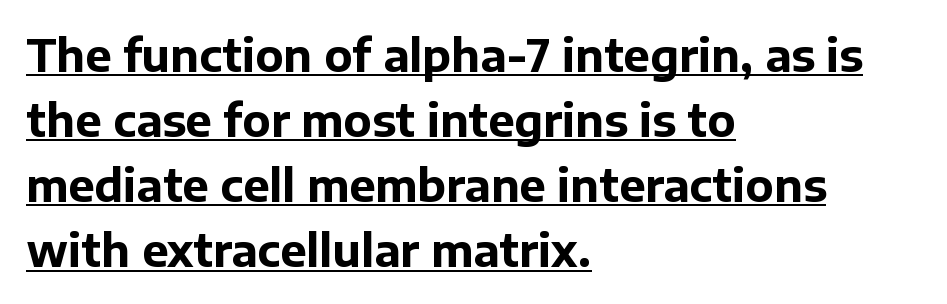
The image shows 44 px bold sans-serif type, upright; set left-aligned, normal line spacing (1.48x), normal letter spacing, underlined; low stroke contrast and a medium x-height.
